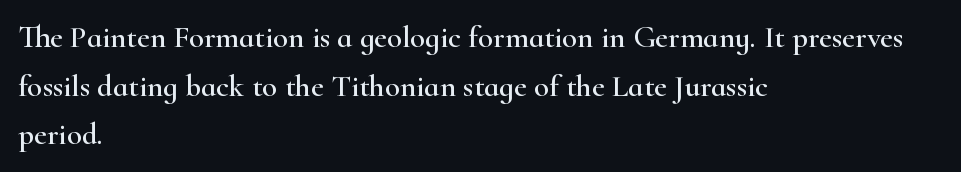
The image shows 31 px wide serif type, upright; set left-aligned, normal line spacing (1.57x), normal letter spacing, not underlined; high stroke contrast and a small x-height.
